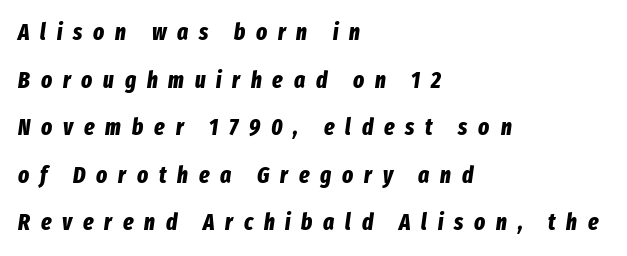
{"italic": "yes", "lean": "right", "slant_degrees": 8, "bold": "yes", "underline": "no", "align": "left", "line_spacing": "loose", "line_spacing_ratio": 2.07, "letter_spacing": "wide", "letter_spacing_em": 0.47, "glyph_px": 23}
